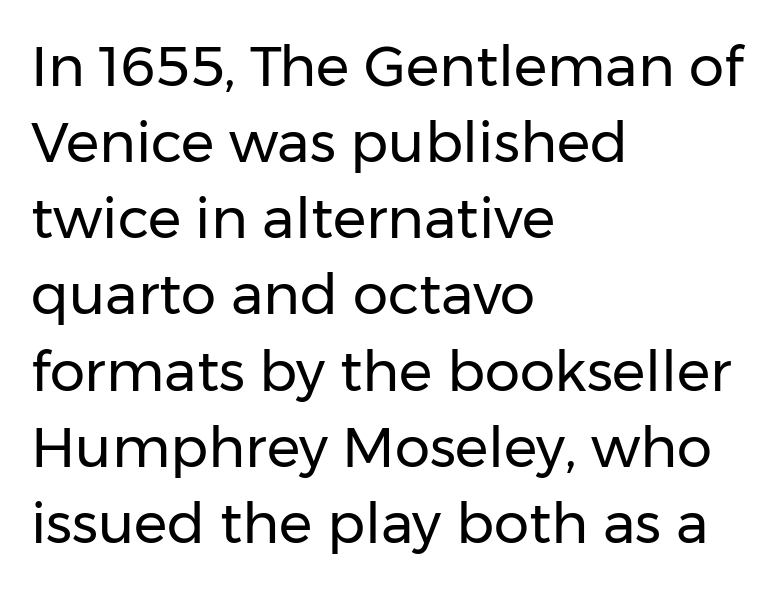
{"serif": "no", "italic": "no", "bold": "no", "weight": "regular", "width": "normal", "stroke_contrast": "low", "x_height": "medium", "monospaced": "no", "underline": "no", "align": "left", "line_spacing": "normal", "line_spacing_ratio": 1.36, "letter_spacing": "normal", "letter_spacing_em": 0.0, "glyph_px": 56}
